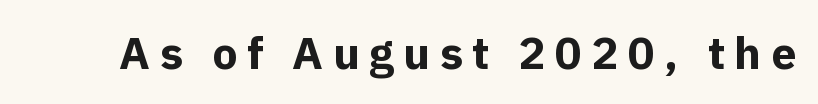
The image shows 45 px bold sans-serif type, upright; set unusually wide letter spacing (+0.21 em), not underlined; a medium x-height.
